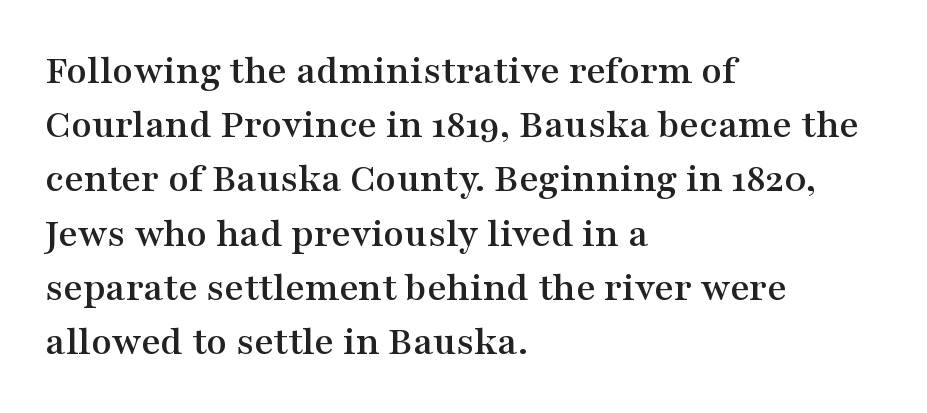
Each letter keeps its own natural width here, so spacing adapts to shape. The line-height multiplier appears to be the usual default. Vertical strokes here are truly vertical. Students, note that the glyphs here touch the page at normal intervals. Underlining? Definitely not there.
